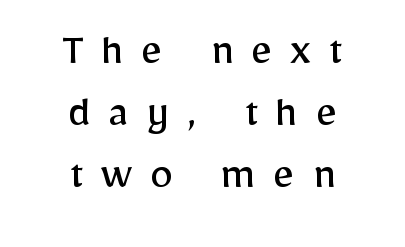
{"serif": "no", "italic": "no", "bold": "no", "weight": "regular", "width": "normal", "stroke_contrast": "low", "x_height": "medium", "monospaced": "no", "underline": "no", "align": "center", "line_spacing": "normal", "line_spacing_ratio": 1.32, "letter_spacing": "wide", "letter_spacing_em": 0.37, "glyph_px": 47}
